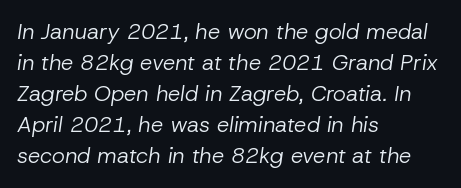
The image shows 22 px text type, italic (leaning right); set left-aligned, normal line spacing (1.41x), normal letter spacing, not underlined.
